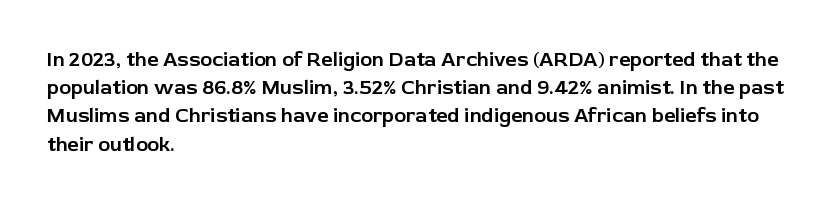
The image shows 20 px text type, upright; set left-aligned, normal line spacing (1.41x), normal letter spacing, not underlined.
